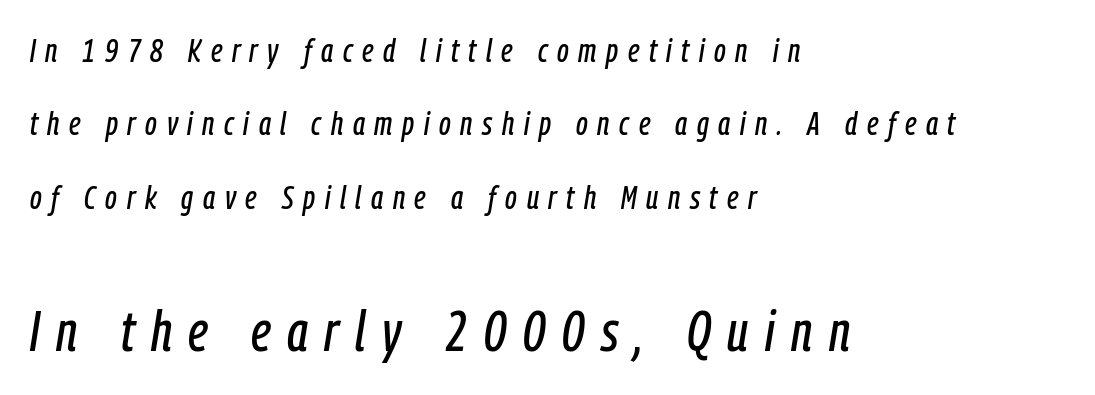
These lines were composed using italics. In terms of letterspacing, this is a distinctly airy, spread setting. The passage shown is typed in a proportional face where columns would drift. In CSS terms this would be text-align: left.
